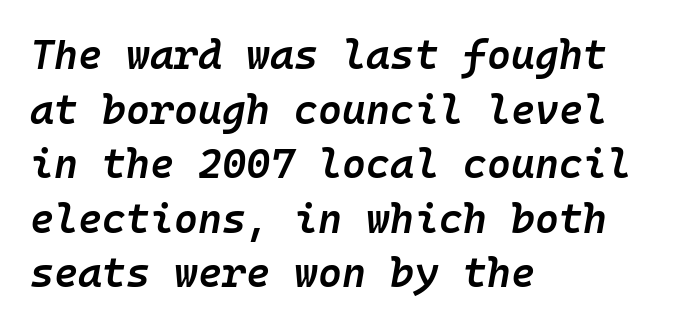
Q: Is the text bold? A: Semi-bold.
Q: Is the text italic (slanted)? A: Yes, it leans right by about 10 degrees.
Q: Is the text underlined? A: No.
Q: How is the paragraph aligned? A: Left-aligned.
Q: Is the spacing between letters normal or unusually wide? A: Normal.
Q: Is the spacing between lines tight, normal or loose? A: Normal.
Q: Width (condensed, normal, or wide)? A: Normal.
Q: Stroke contrast? A: Low.
Q: x-height? A: Medium.
Q: Monospaced? A: Yes.
